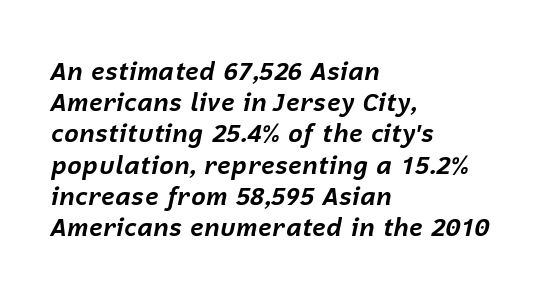
The image shows 25 px bold type, italic (leaning right); set left-aligned, normal line spacing (1.25x), normal letter spacing, not underlined.
